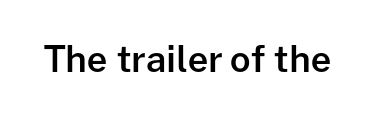
Decoration check: the copy has no underline. Posture: straight, roman, zero tilt. The passage shown is semibold, sitting just below true bold. Compared with typical body copy, the letter spacing here is the same. The face used here is proportionally spaced, like ordinary book or web type.
